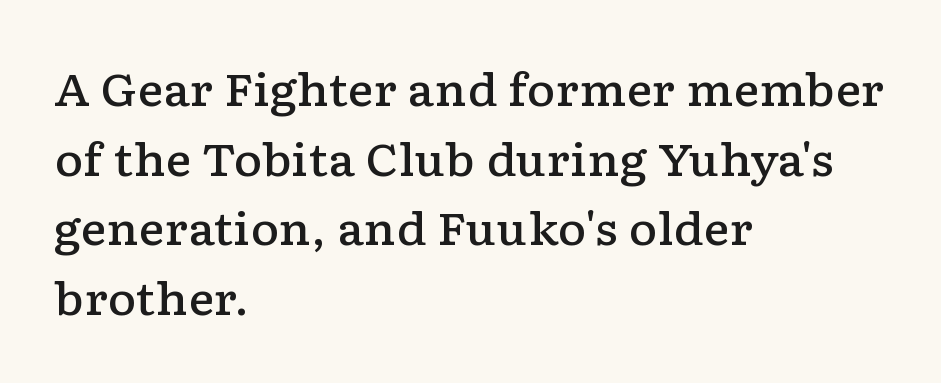
The image shows 44 px semibold, wide serif type, upright; set left-aligned, normal line spacing (1.58x), normal letter spacing, not underlined; low stroke contrast and a medium x-height.
